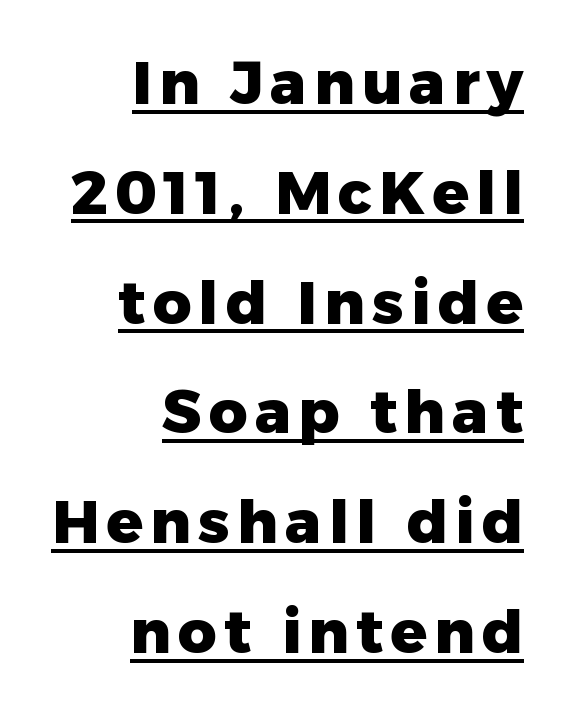
{"serif": "no", "italic": "no", "bold": "yes", "weight": "heavy", "width": "normal", "stroke_contrast": "low", "x_height": "medium", "monospaced": "no", "underline": "yes", "align": "right", "line_spacing_ratio": 1.83, "glyph_px": 60}
